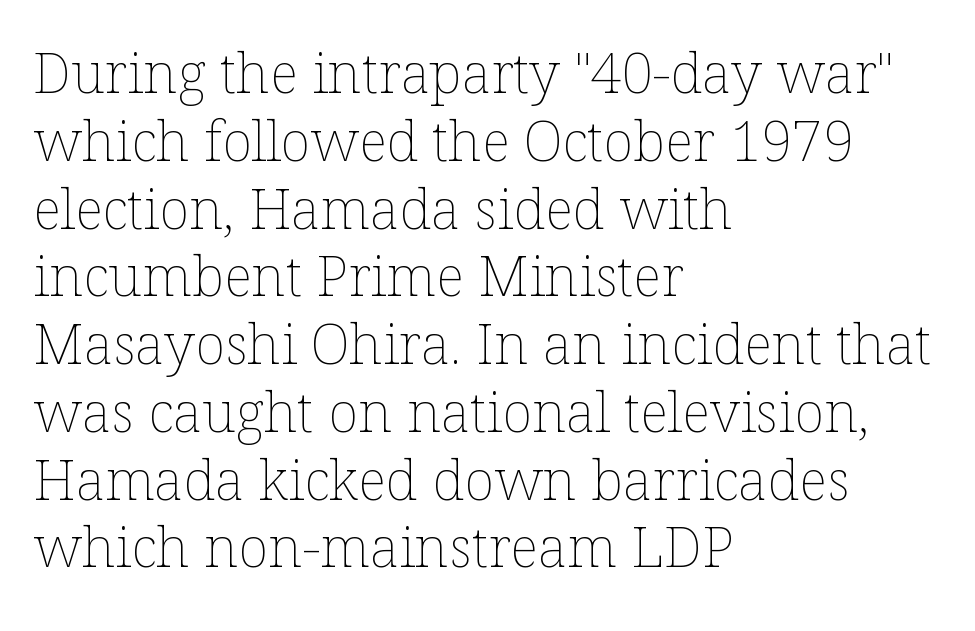
{"italic": "no", "bold": "no", "weight": "thin", "width": "normal", "stroke_contrast": "low", "x_height": "medium", "monospaced": "no", "underline": "no", "align": "left", "line_spacing_ratio": 1.21, "letter_spacing": "normal", "letter_spacing_em": 0.0, "glyph_px": 56}
